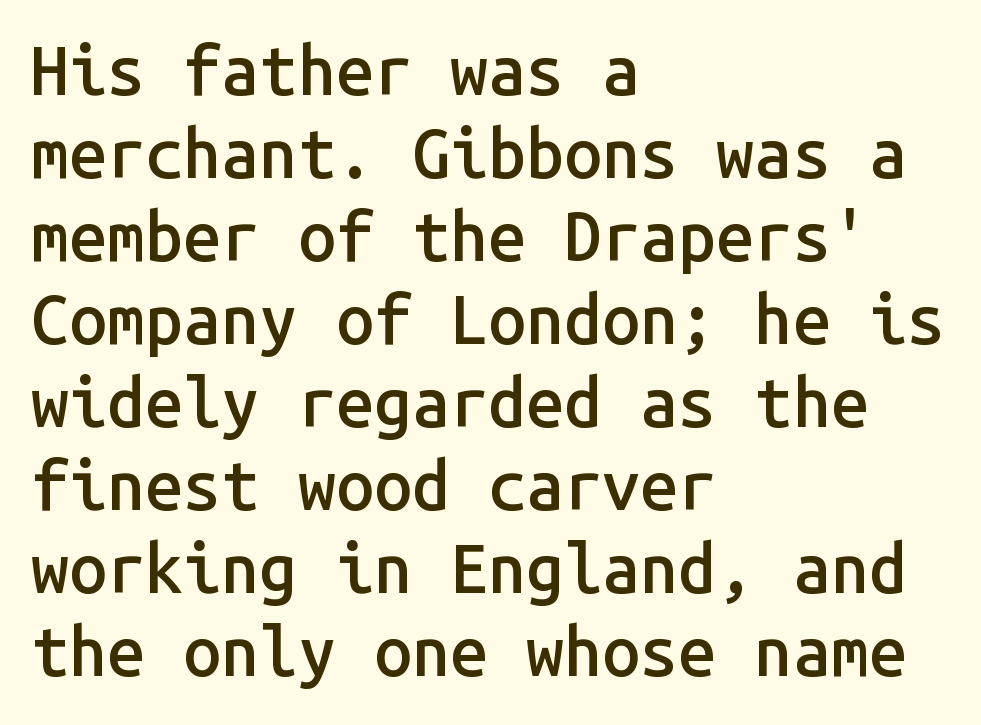
Left-aligned paragraph, ragged on the right. Each letter, wide or thin by design, is forced into the same width here. The tracking reads as untouched default to a designer's eye. The characters look somewhat weighty, a semibold short of true bold. This sample uses a sans-serif face. You can tell it's not italic because the verticals are truly vertical.
